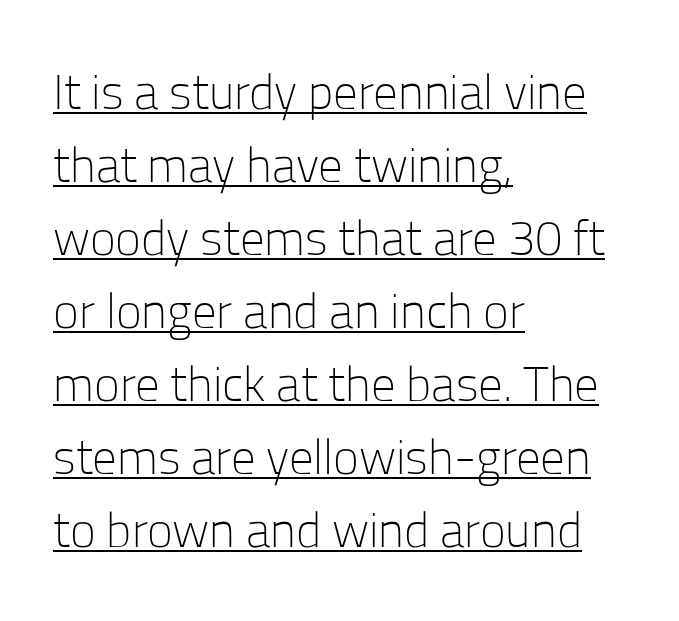
The line texture is even and compact thanks to regular tracking. Left-aligned paragraph, ragged on the right. Weight: in the light-to-regular range. Every word sits above its own underline. The axis of the letterforms is exactly vertical.
